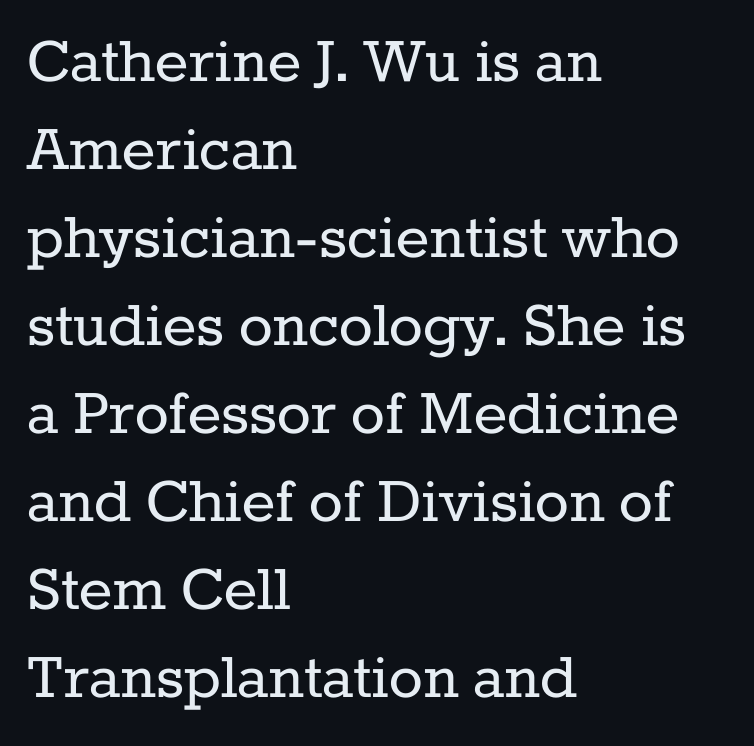
Q: Is the text bold? A: No.
Q: Is the text italic (slanted)? A: No, it is upright.
Q: Is the typeface a serif or a sans-serif typeface? A: Serif.
Q: Is the text underlined? A: No.
Q: How is the paragraph aligned? A: Left-aligned.
Q: Is the spacing between letters normal or unusually wide? A: Normal.
Q: Width (condensed, normal, or wide)? A: Normal.
Q: Stroke contrast? A: Low.
Q: x-height? A: Medium.
Q: Monospaced? A: No.
